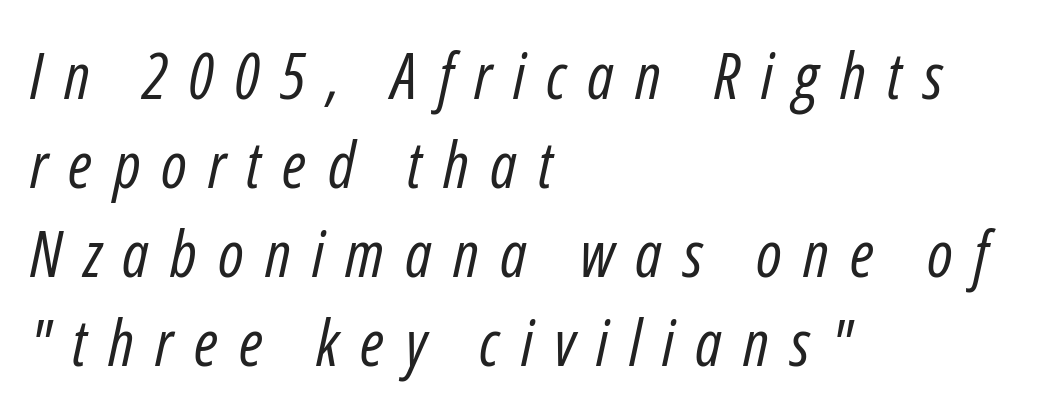
{"italic": "yes", "lean": "right", "slant_degrees": 12, "bold": "no", "weight": "regular", "width": "condensed", "stroke_contrast": "low", "x_height": "medium", "monospaced": "no", "underline": "no", "align": "left", "line_spacing": "normal", "line_spacing_ratio": 1.39, "letter_spacing": "wide", "letter_spacing_em": 0.33, "glyph_px": 64}
